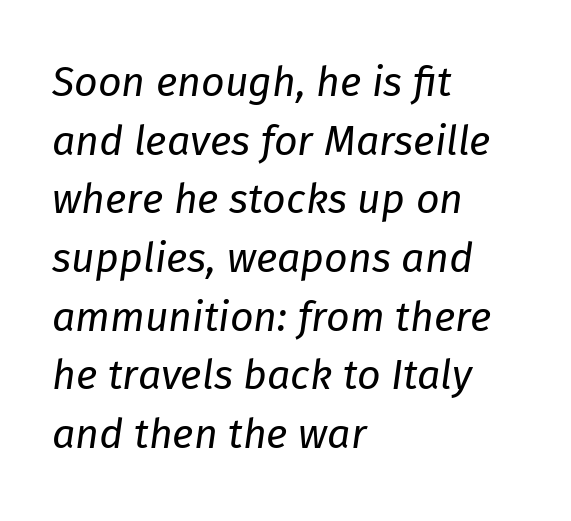
Q: Is the text bold? A: No.
Q: Is the text italic (slanted)? A: Yes, it leans right by about 8 degrees.
Q: Is the text underlined? A: No.
Q: How is the paragraph aligned? A: Left-aligned.
Q: Is the spacing between letters normal or unusually wide? A: Normal.
Q: Is the spacing between lines tight, normal or loose? A: Normal.
Q: Width (condensed, normal, or wide)? A: Normal.
Q: Stroke contrast? A: Low.
Q: x-height? A: Medium.
Q: Monospaced? A: No.
